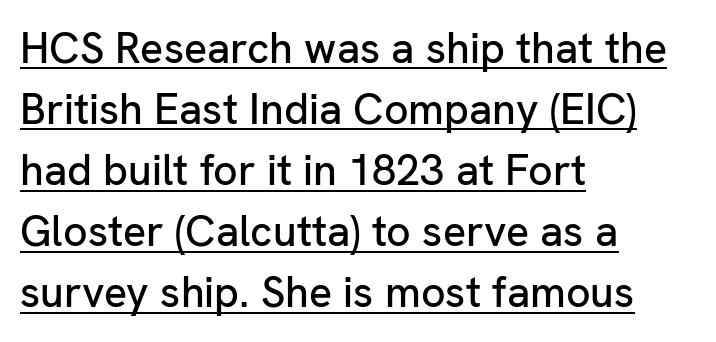
{"serif": "no", "italic": "no", "width": "normal", "stroke_contrast": "low", "x_height": "medium", "monospaced": "no", "underline": "yes", "align": "left", "line_spacing": "normal", "line_spacing_ratio": 1.42, "letter_spacing": "normal", "letter_spacing_em": 0.0, "glyph_px": 43}
